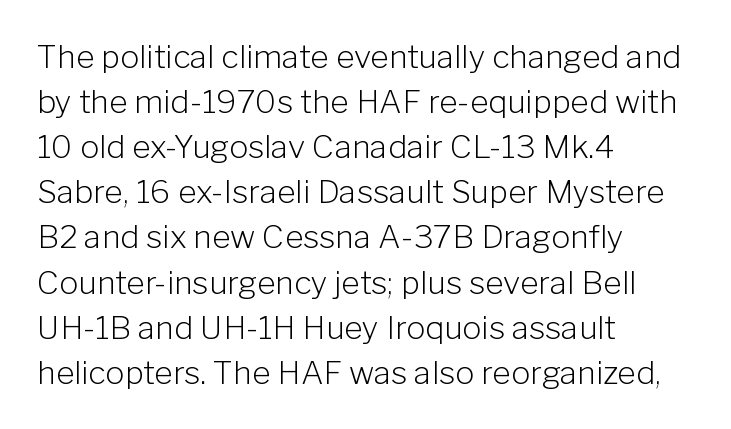
The compositor pushed each line to the left boundary. Stems here are at most as thick as an everyday book face. Students, note that the glyphs here touch the page at normal intervals. Every stem runs plumb, perpendicular to the baseline. This sample has the flowing, uneven cadence of proportional lettering. Words float on clear page, feet unadorned.
